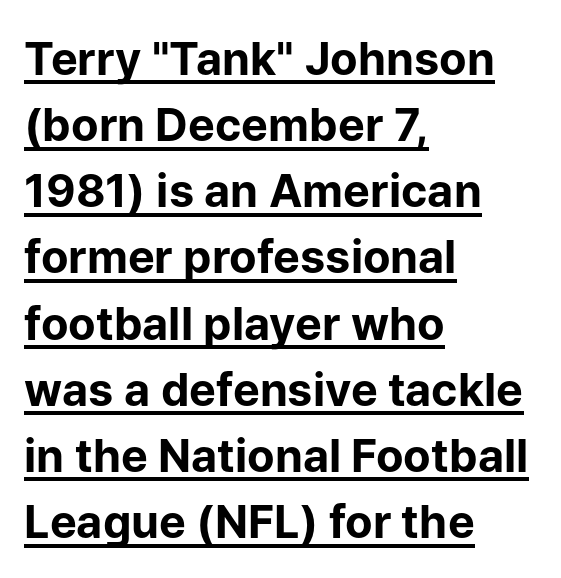
{"serif": "no", "italic": "no", "bold": "yes", "weight": "bold", "width": "normal", "stroke_contrast": "low", "x_height": "medium", "monospaced": "no", "underline": "yes", "align": "left", "line_spacing": "normal", "line_spacing_ratio": 1.47, "letter_spacing": "normal", "letter_spacing_em": 0.0, "glyph_px": 45}
